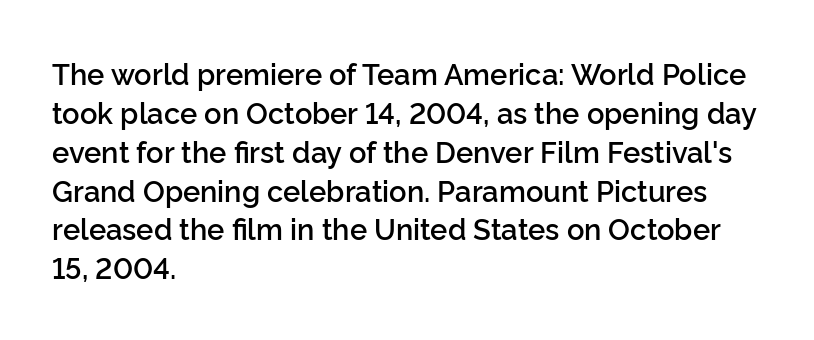
Q: Is the text bold? A: Semi-bold.
Q: Is the text italic (slanted)? A: No, it is upright.
Q: Is the typeface a serif or a sans-serif typeface? A: Sans-serif.
Q: Is the text underlined? A: No.
Q: How is the paragraph aligned? A: Left-aligned.
Q: Is the spacing between letters normal or unusually wide? A: Normal.
Q: Is the spacing between lines tight, normal or loose? A: Normal.
Q: Width (condensed, normal, or wide)? A: Normal.
Q: Stroke contrast? A: Low.
Q: x-height? A: Medium.
Q: Monospaced? A: No.
